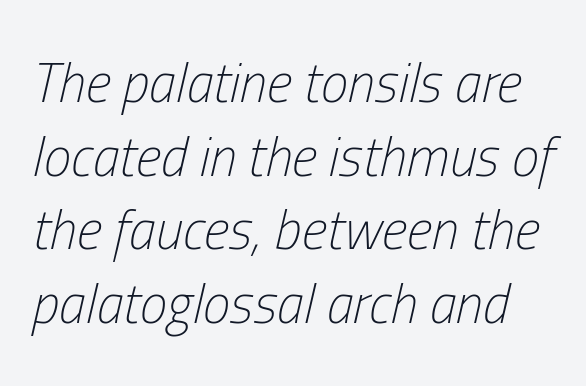
{"italic": "yes", "lean": "right", "slant_degrees": 13, "bold": "no", "weight": "light", "width": "condensed", "stroke_contrast": "low", "x_height": "medium", "monospaced": "no", "underline": "no", "line_spacing": "normal", "line_spacing_ratio": 1.34, "letter_spacing": "normal", "letter_spacing_em": 0.0, "glyph_px": 55}
